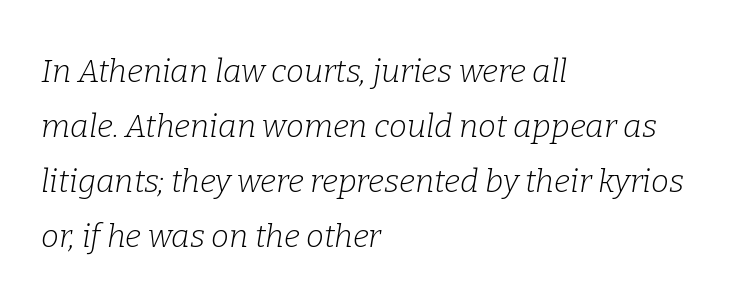
{"serif": "yes", "italic": "yes", "lean": "right", "slant_degrees": 9, "bold": "no", "weight": "light", "width": "normal", "stroke_contrast": "low", "x_height": "medium", "monospaced": "no", "underline": "no", "align": "left", "line_spacing_ratio": 1.72, "letter_spacing": "normal", "letter_spacing_em": 0.0, "glyph_px": 32}
